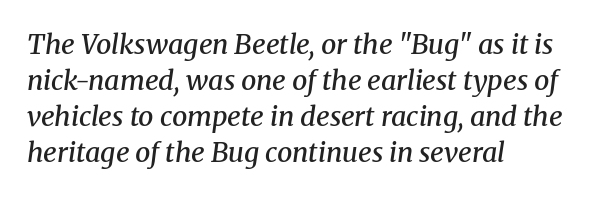
{"italic": "yes", "lean": "right", "slant_degrees": 8, "bold": "semi", "underline": "no", "align": "left", "line_spacing": "normal", "line_spacing_ratio": 1.33, "letter_spacing": "normal", "letter_spacing_em": 0.0, "glyph_px": 27}
